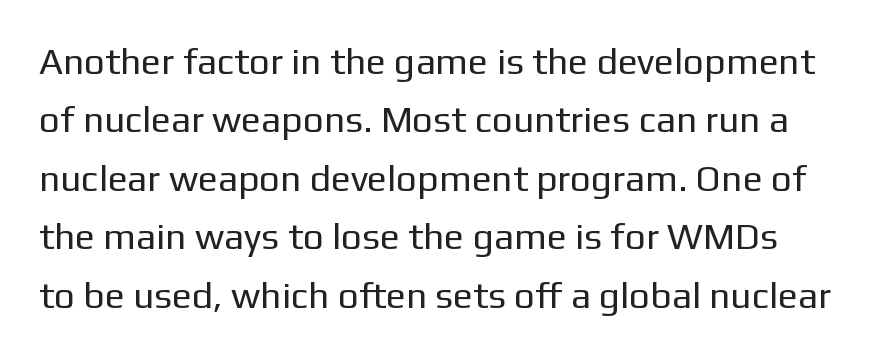
Q: Is the text bold? A: No.
Q: Is the text italic (slanted)? A: No, it is upright.
Q: Is the typeface a serif or a sans-serif typeface? A: Sans-serif.
Q: Is the text underlined? A: No.
Q: Is the spacing between letters normal or unusually wide? A: Normal.
Q: Is the spacing between lines tight, normal or loose? A: Normal.
Q: Width (condensed, normal, or wide)? A: Normal.
Q: Stroke contrast? A: Low.
Q: x-height? A: Medium.
Q: Monospaced? A: No.
